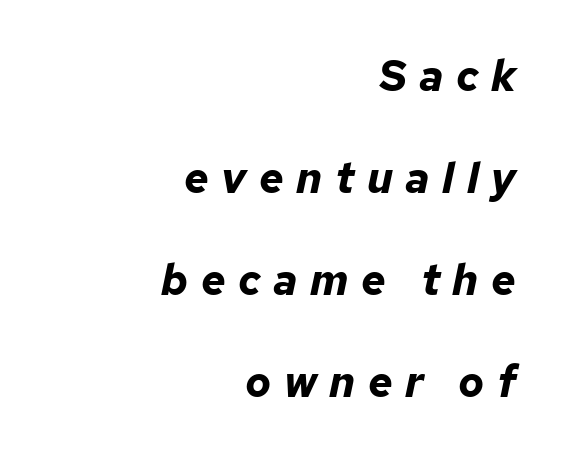
The image shows 43 px bold type, italic (leaning right); set right-aligned, loose line spacing (2.37x), unusually wide letter spacing (+0.29 em), not underlined; low stroke contrast and a medium x-height.
